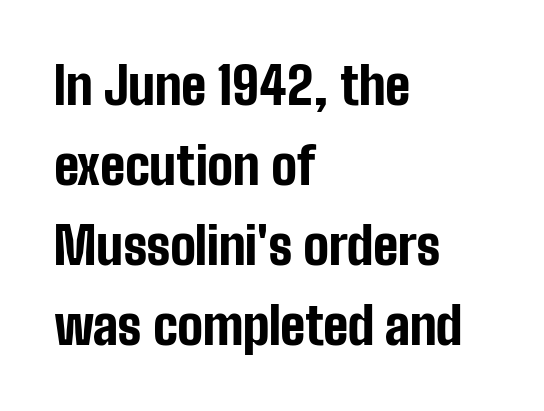
Letter spacing: default. The face used here has the dense, thick strokes of a bold. The letters carry no serifs — their stems end cleanly without finishing strokes. The typesetter chose a ragged-right arrangement here. Evenly set lines give the paragraph a standard silhouette. Rule under the text: the space is simply empty.
